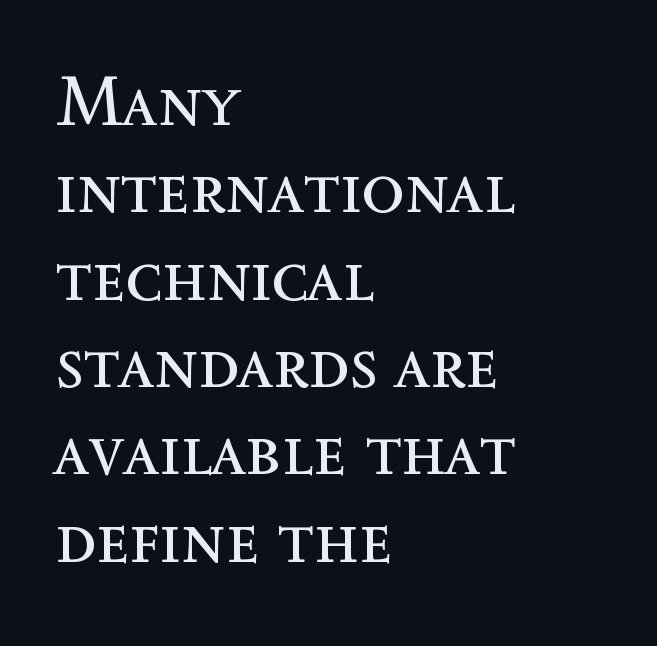
The image shows 71 px regular-weight type, upright; set left-aligned, line spacing 1.23x, normal letter spacing, not underlined; a medium x-height.
